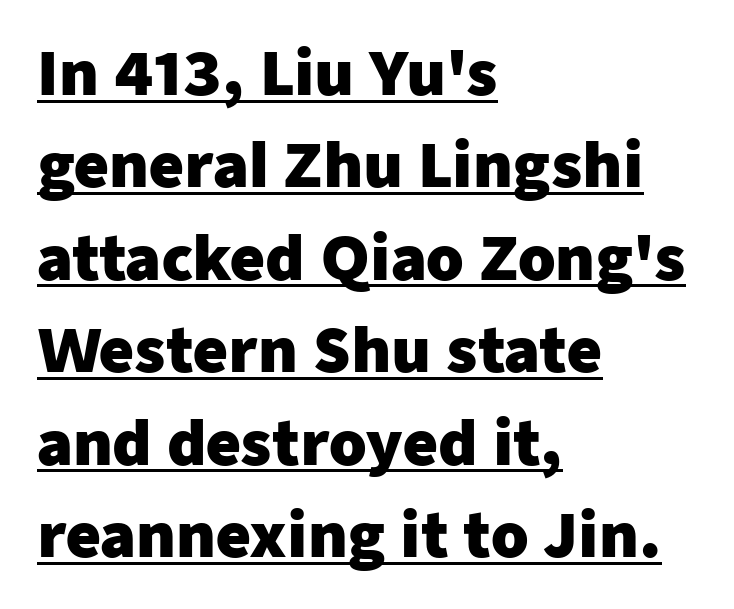
{"serif": "no", "italic": "no", "bold": "yes", "weight": "heavy", "width": "normal", "stroke_contrast": "low", "x_height": "medium", "monospaced": "no", "underline": "yes", "align": "left", "line_spacing": "normal", "line_spacing_ratio": 1.54, "letter_spacing": "normal", "letter_spacing_em": 0.0, "glyph_px": 60}
